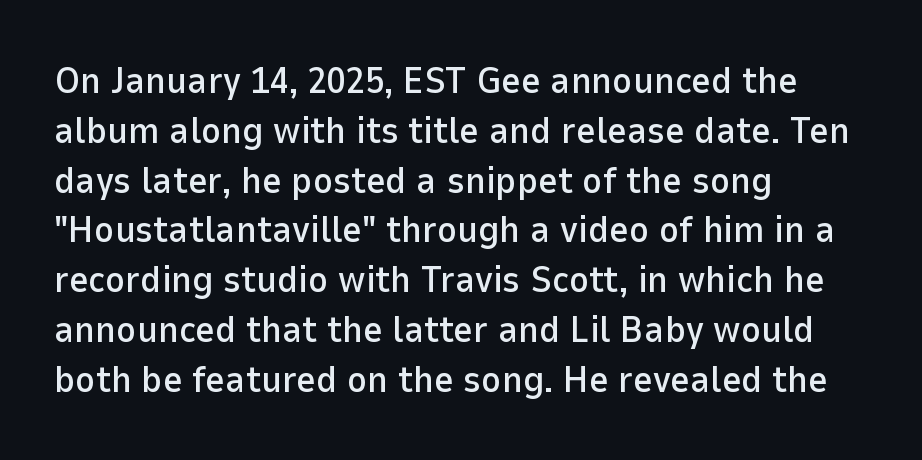
Rendered with straight, roman letterforms. Anything drawn beneath the words? Only blank space. Honestly, the row spacing looks completely unremarkable. A sans-serif font was chosen for this passage.
